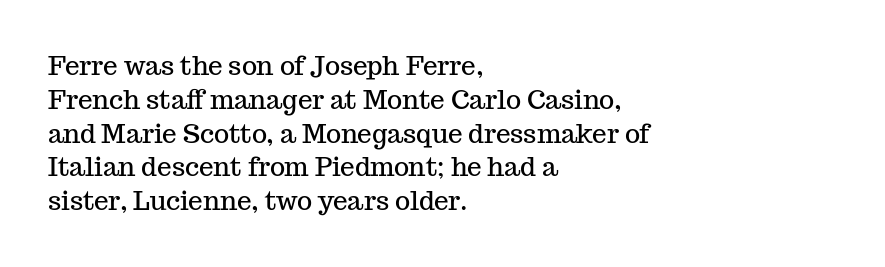
The ragged edge is on the right, which tells us the setting is flush left. How would I describe the line gaps? Plain and ordinary. This is the regular roman posture of the typeface. Only glyphs here, with clear space below each row.
